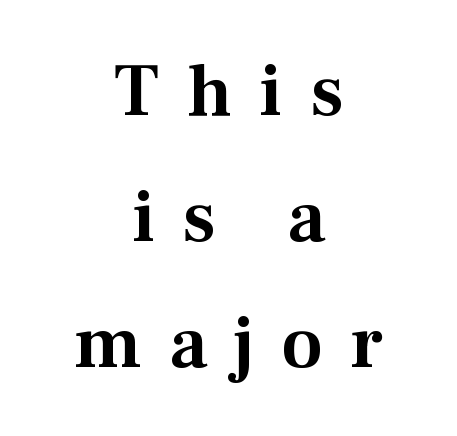
Successive baselines arrive at the customary interval. The axis of the letterforms is exactly vertical. A typesetter would call this heavily tracked-out type. Each letter keeps its own natural width here, so spacing adapts to shape. Line starts and ends both wander, symmetrically. Classification — serif.
